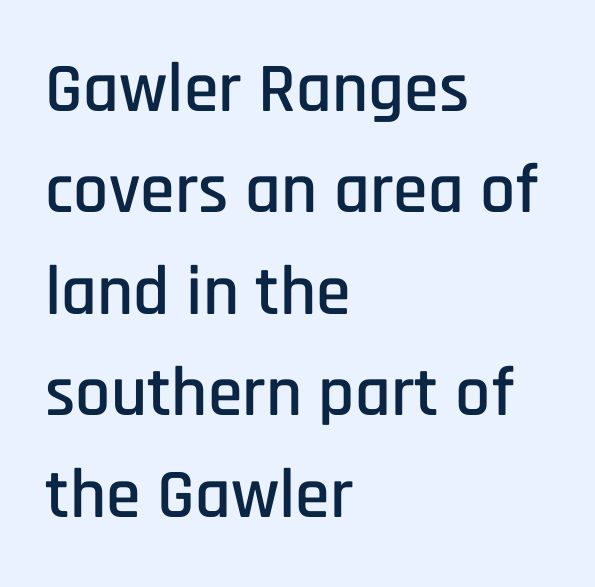
The image shows 70 px condensed sans-serif type, upright; set left-aligned, normal line spacing (1.45x), normal letter spacing, not underlined; low stroke contrast and a large x-height.
